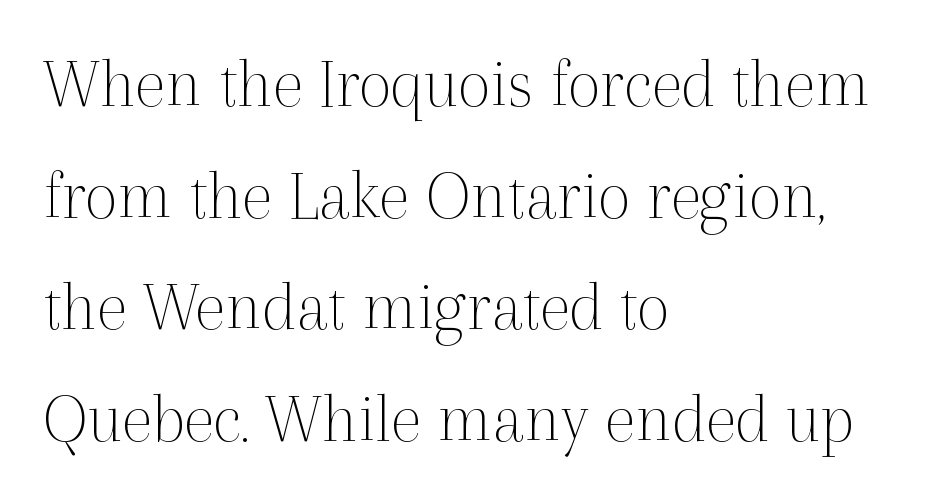
{"serif": "yes", "italic": "no", "bold": "no", "weight": "thin", "width": "normal", "x_height": "medium", "monospaced": "no", "underline": "no", "align": "left", "line_spacing": "normal", "line_spacing_ratio": 1.55, "letter_spacing": "normal", "letter_spacing_em": 0.0, "glyph_px": 72}
